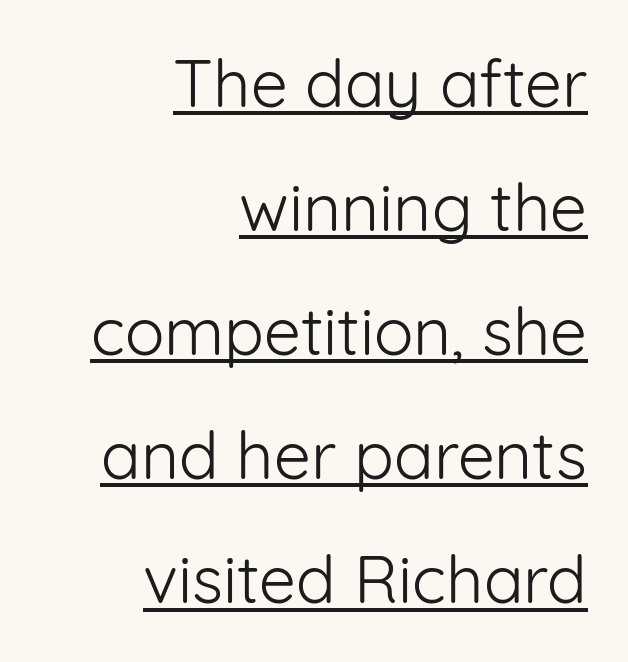
The image shows 66 px light sans-serif type, upright; set right-aligned, line spacing 1.88x, normal letter spacing, underlined; low stroke contrast and a medium x-height.
